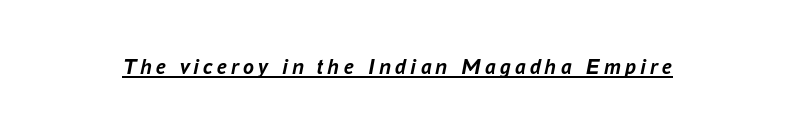
Q: Is the text bold? A: Yes.
Q: Is the text italic (slanted)? A: Yes, it leans right by about 16 degrees.
Q: Is the text underlined? A: Yes.
